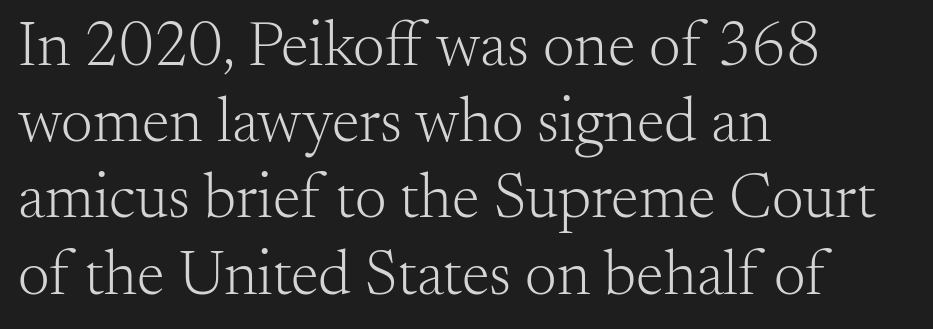
Think standard paragraph weight, or any step lighter than that. Casual observation: everything's shoved over to the left. Check under the words: just untouched page. The typeface chosen for these lines features serifs.
